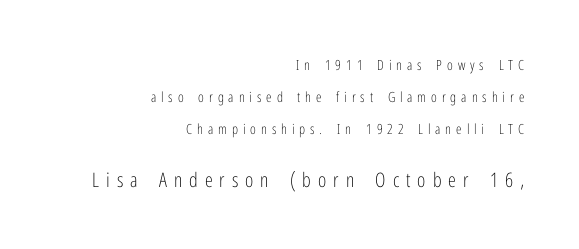
A bare baseline throughout the passage. The weight tops out at a normal text grade. Whoever set this made the second block the dominant, larger element. All the whitespace from short lines collects on the left.
